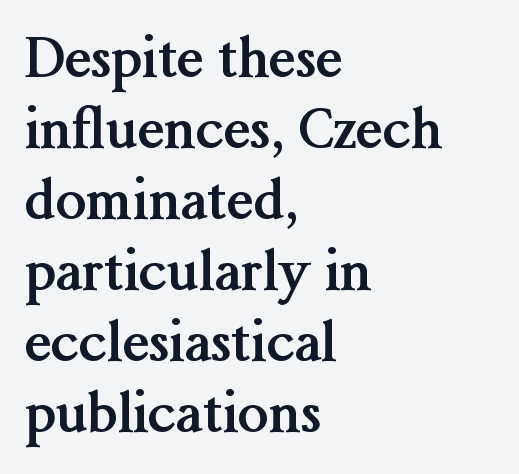
{"serif": "yes", "italic": "no", "bold": "yes", "weight": "semibold", "width": "normal", "stroke_contrast": "medium", "x_height": "medium", "monospaced": "no", "underline": "no", "align": "left", "line_spacing": "normal", "line_spacing_ratio": 1.29, "letter_spacing": "normal", "letter_spacing_em": 0.0, "glyph_px": 55}
